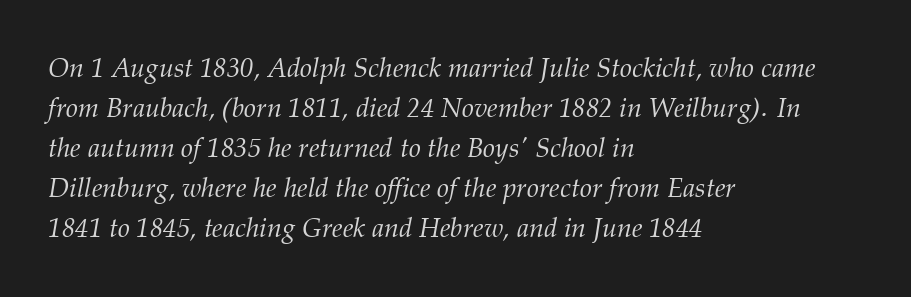
Tracking value appears to be zero — textbook default spacing. No letter is thick-stroked: the sample isn't bold. The passage shown leans; its letterforms are oblique. Every row of glyphs begins at an identical x-position on the left.
